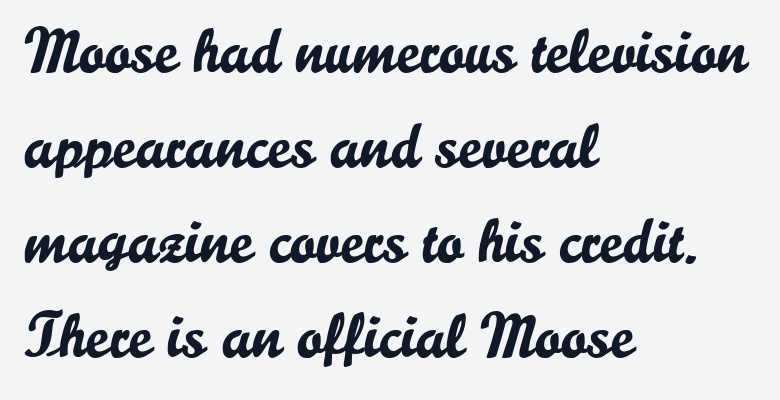
The passage shown stacks its lines at a standard gap. The paragraph shown leans on its left margin. Each letter keeps its own natural width here, so spacing adapts to shape.
